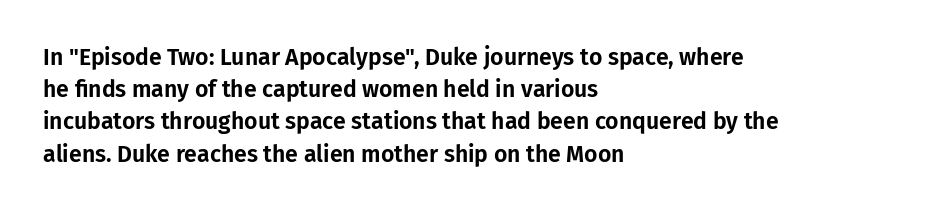
Does the leading feel generous? No, just average. The paragraph shown leans on its left margin. The string is rendered with underlining switched off. Here the glyphs are tracked normally, forming tight word shapes. The font's upright variant was chosen for this text.
